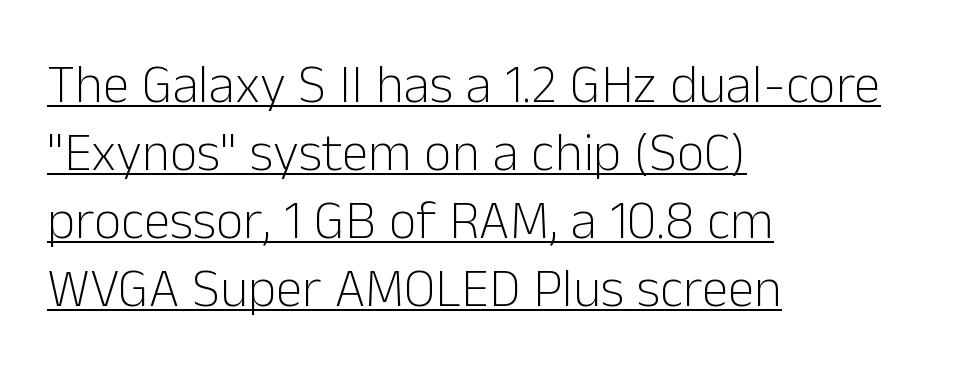
Q: Is the text bold? A: No.
Q: Is the text italic (slanted)? A: No, it is upright.
Q: Is the typeface a serif or a sans-serif typeface? A: Sans-serif.
Q: Is the text underlined? A: Yes.
Q: How is the paragraph aligned? A: Left-aligned.
Q: Is the spacing between letters normal or unusually wide? A: Normal.
Q: Is the spacing between lines tight, normal or loose? A: Normal.
Q: Width (condensed, normal, or wide)? A: Normal.
Q: Stroke contrast? A: Low.
Q: x-height? A: Medium.
Q: Monospaced? A: No.
